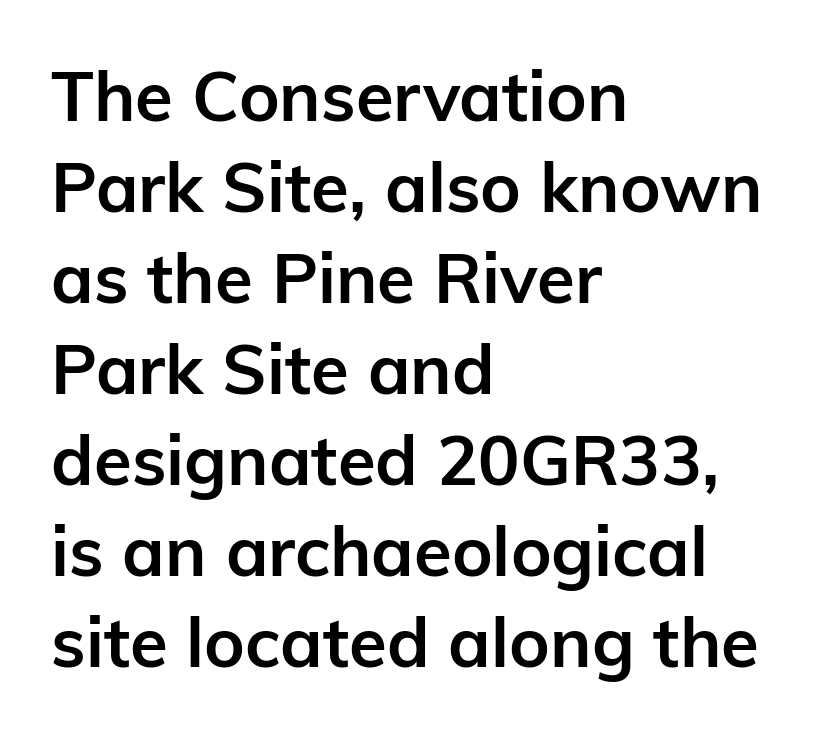
Q: Is the text bold? A: Yes.
Q: Is the text italic (slanted)? A: No, it is upright.
Q: Is the typeface a serif or a sans-serif typeface? A: Sans-serif.
Q: Is the text underlined? A: No.
Q: How is the paragraph aligned? A: Left-aligned.
Q: Is the spacing between letters normal or unusually wide? A: Normal.
Q: Is the spacing between lines tight, normal or loose? A: Normal.
Q: Width (condensed, normal, or wide)? A: Normal.
Q: Stroke contrast? A: Low.
Q: x-height? A: Medium.
Q: Monospaced? A: No.
